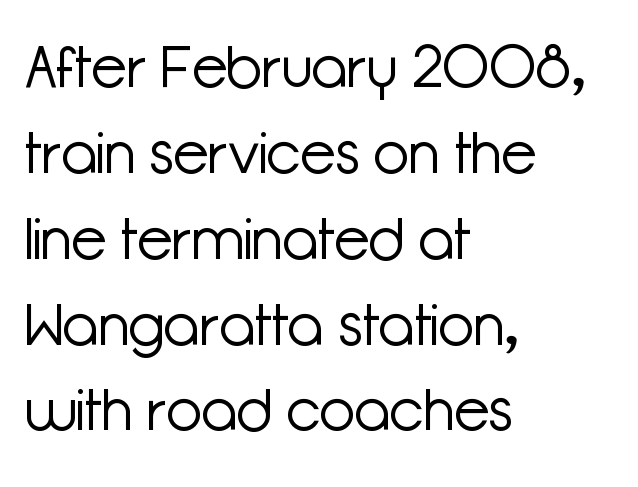
{"serif": "no", "italic": "no", "bold": "no", "weight": "light", "width": "normal", "stroke_contrast": "low", "x_height": "medium", "monospaced": "no", "underline": "no", "align": "left", "line_spacing": "normal", "line_spacing_ratio": 1.48, "letter_spacing": "normal", "letter_spacing_em": 0.0, "glyph_px": 58}
